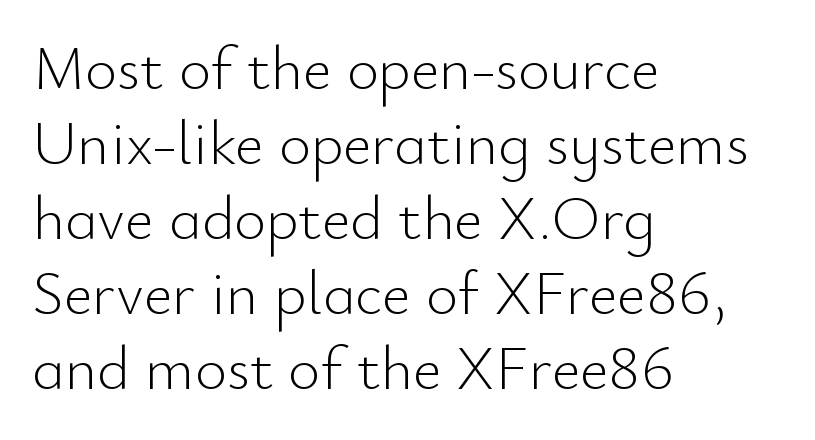
{"serif": "no", "italic": "no", "bold": "no", "weight": "light", "width": "normal", "stroke_contrast": "low", "x_height": "small", "monospaced": "no", "underline": "no", "align": "left", "line_spacing_ratio": 1.21, "letter_spacing": "normal", "letter_spacing_em": 0.0, "glyph_px": 62}
